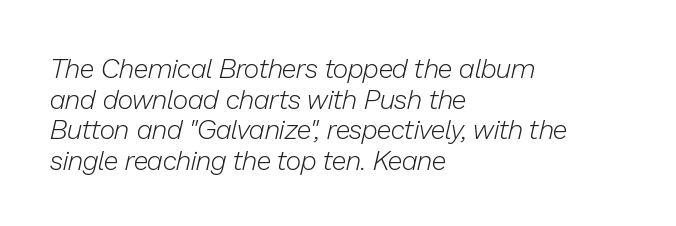
The image shows 27 px text type, italic (leaning right); set left-aligned, tight line spacing (1.13x), normal letter spacing, not underlined.
